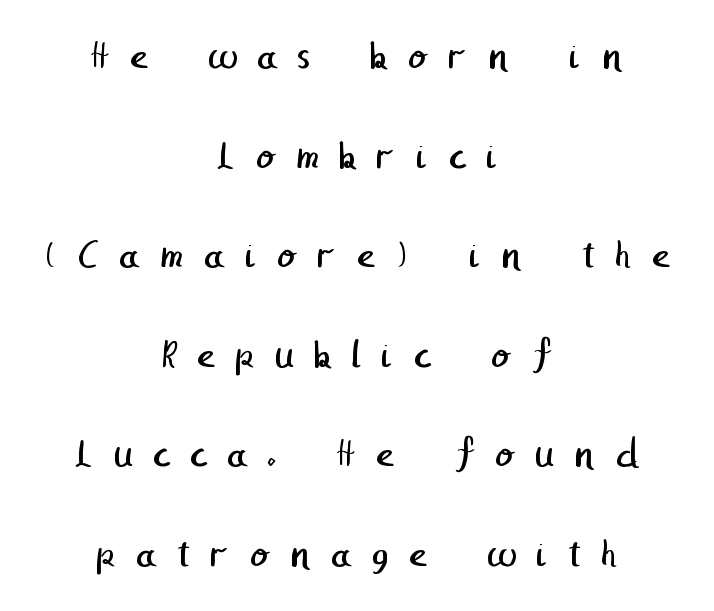
Q: Is the text bold? A: No.
Q: Is the typeface a serif or a sans-serif typeface? A: Sans-serif.
Q: Is the text underlined? A: No.
Q: How is the paragraph aligned? A: Centered.
Q: Is the spacing between letters normal or unusually wide? A: Unusually wide.
Q: Is the spacing between lines tight, normal or loose? A: Loose.
Q: Width (condensed, normal, or wide)? A: Normal.
Q: Stroke contrast? A: Low.
Q: x-height? A: Medium.
